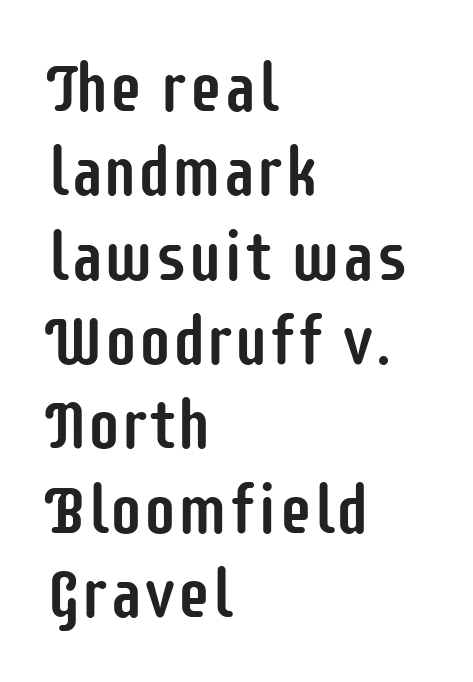
{"serif": "no", "italic": "no", "width": "condensed", "stroke_contrast": "low", "x_height": "large", "monospaced": "no", "underline": "no", "align": "left", "line_spacing_ratio": 1.24, "letter_spacing": "normal", "letter_spacing_em": 0.0, "glyph_px": 68}
